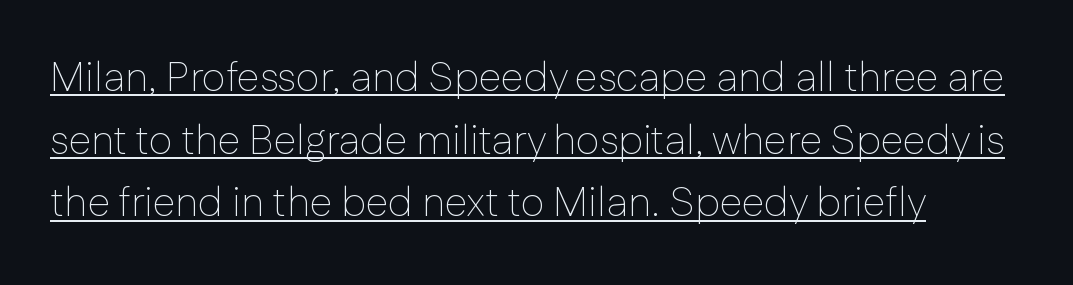
The image shows 41 px thin sans-serif type, upright; set normal line spacing (1.53x), normal letter spacing, underlined; low stroke contrast and a medium x-height.
